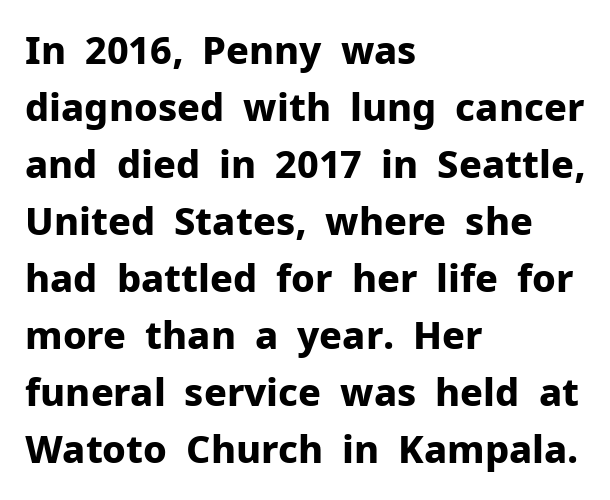
Q: Is the text bold? A: Yes.
Q: Is the text italic (slanted)? A: No, it is upright.
Q: Is the typeface a serif or a sans-serif typeface? A: Sans-serif.
Q: Is the text underlined? A: No.
Q: How is the paragraph aligned? A: Left-aligned.
Q: Is the spacing between letters normal or unusually wide? A: Normal.
Q: Is the spacing between lines tight, normal or loose? A: Normal.
Q: Width (condensed, normal, or wide)? A: Normal.
Q: Stroke contrast? A: Low.
Q: x-height? A: Medium.
Q: Monospaced? A: No.
